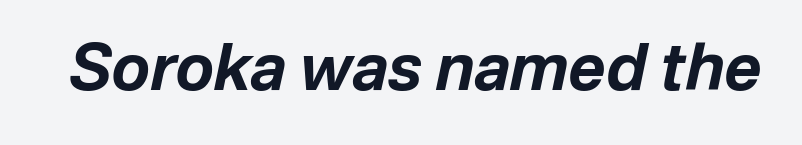
{"italic": "yes", "lean": "right", "slant_degrees": 12, "bold": "yes", "weight": "bold", "width": "normal", "stroke_contrast": "low", "x_height": "medium", "monospaced": "no", "underline": "no", "letter_spacing": "normal", "letter_spacing_em": 0.0, "glyph_px": 64}
